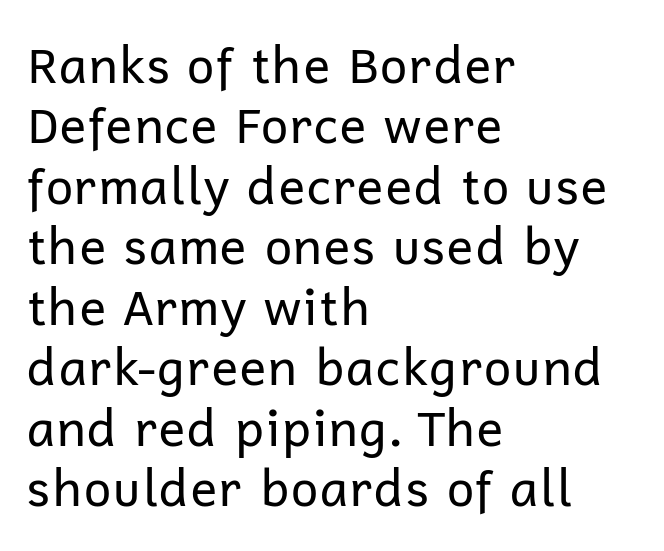
{"serif": "no", "italic": "no", "bold": "no", "weight": "regular", "width": "normal", "stroke_contrast": "low", "x_height": "medium", "monospaced": "no", "underline": "no", "align": "left", "line_spacing_ratio": 1.21, "letter_spacing": "normal", "letter_spacing_em": 0.0, "glyph_px": 50}
